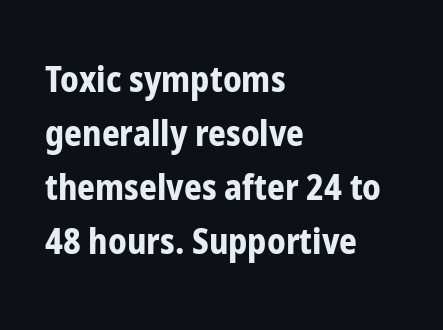
Q: Is the text bold? A: Yes.
Q: Is the text italic (slanted)? A: No, it is upright.
Q: Is the typeface a serif or a sans-serif typeface? A: Sans-serif.
Q: Is the text underlined? A: No.
Q: How is the paragraph aligned? A: Left-aligned.
Q: Is the spacing between letters normal or unusually wide? A: Normal.
Q: Is the spacing between lines tight, normal or loose? A: Normal.
Q: Width (condensed, normal, or wide)? A: Condensed.
Q: Stroke contrast? A: Low.
Q: x-height? A: Medium.
Q: Monospaced? A: No.
